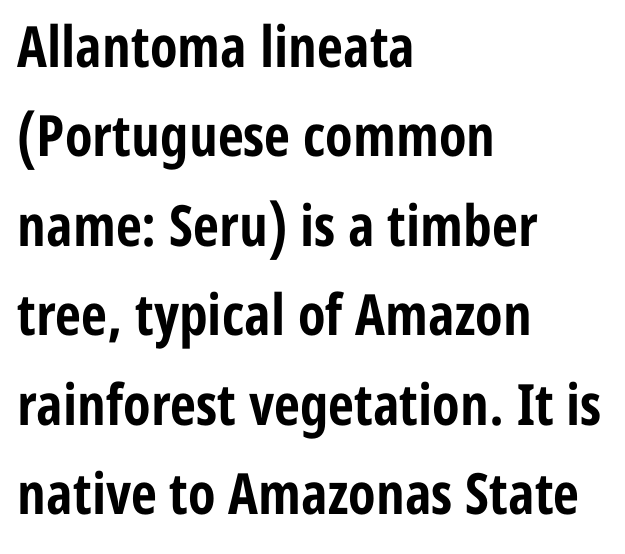
Q: Is the text bold? A: Yes.
Q: Is the text italic (slanted)? A: No, it is upright.
Q: Is the typeface a serif or a sans-serif typeface? A: Sans-serif.
Q: Is the text underlined? A: No.
Q: How is the paragraph aligned? A: Left-aligned.
Q: Is the spacing between letters normal or unusually wide? A: Normal.
Q: Is the spacing between lines tight, normal or loose? A: Normal.
Q: Width (condensed, normal, or wide)? A: Condensed.
Q: Stroke contrast? A: Low.
Q: x-height? A: Medium.
Q: Monospaced? A: No.
